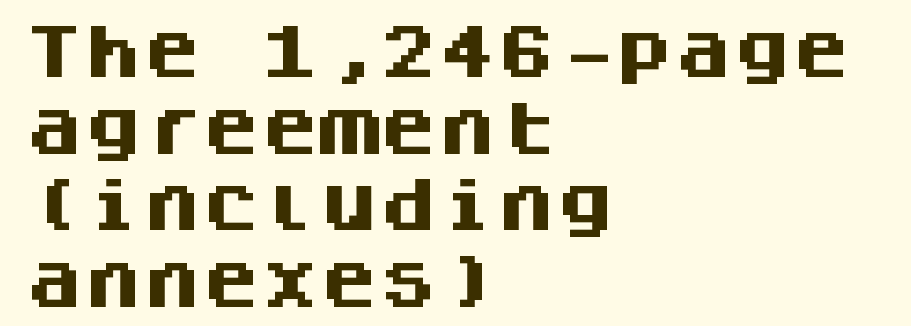
The image shows 59 px heavy sans-serif type, upright, monospaced; set left-aligned, normal line spacing (1.3x), normal letter spacing, not underlined; medium stroke contrast and a large x-height.
